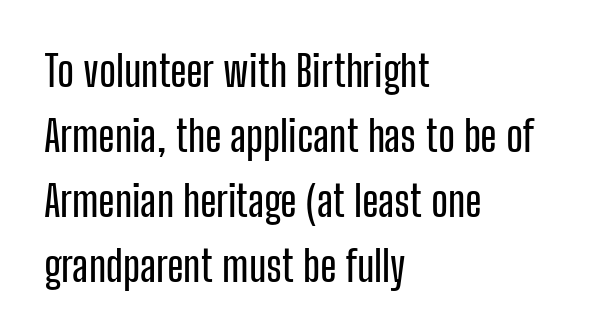
Q: Is the text italic (slanted)? A: No, it is upright.
Q: Is the typeface a serif or a sans-serif typeface? A: Sans-serif.
Q: Is the text underlined? A: No.
Q: How is the paragraph aligned? A: Left-aligned.
Q: Is the spacing between letters normal or unusually wide? A: Normal.
Q: Is the spacing between lines tight, normal or loose? A: Normal.
Q: Width (condensed, normal, or wide)? A: Condensed.
Q: Stroke contrast? A: Low.
Q: x-height? A: Medium.
Q: Monospaced? A: No.
